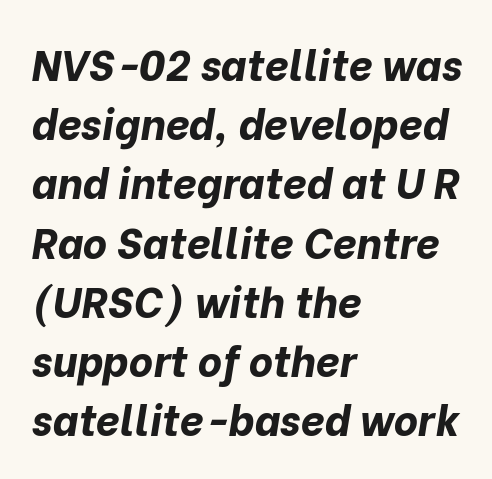
The face used here is rendered with its standard letterfit. Baseline-to-baseline distance is the conventional proportion of letter height. Layout note: lines flush left. Its strokes are broad and dark, the hallmark of bold type. A clean baseline with only descenders dipping below it.
